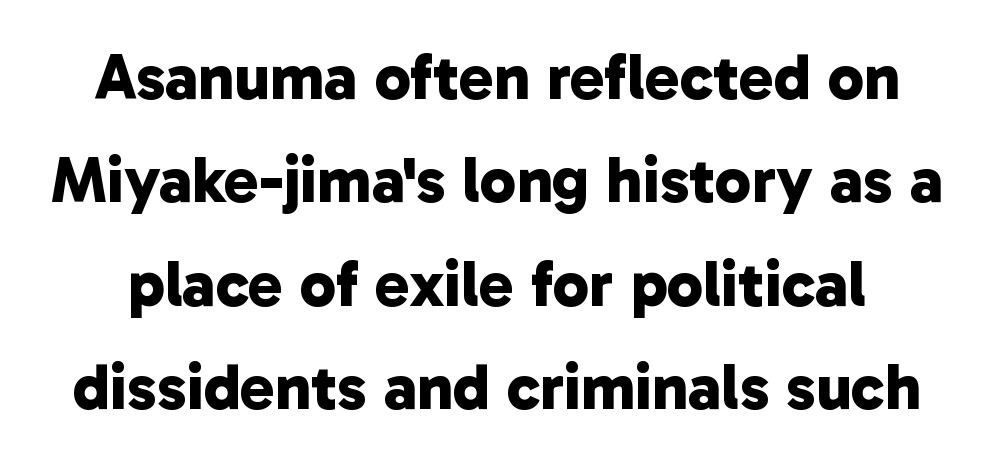
Letter spacing: default. Thick stems and heavy bowls — unmistakably bold. If you measured baseline to baseline, you'd find a middling distance. The passage shown is typed in a proportional face where columns would drift. Any mark beneath the type? The region is blank.
